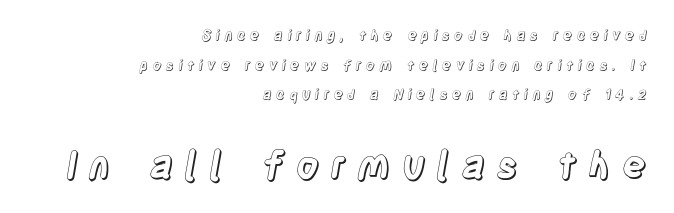
Check the space under the baseline: it is left empty. Display-style spreading of the glyphs; the letterfit is very open. Scale increases going downward across the two blocks. The rag falls on the left side of this text block. Is this a fixed-width face? No — the glyphs have proportional, varying widths.
